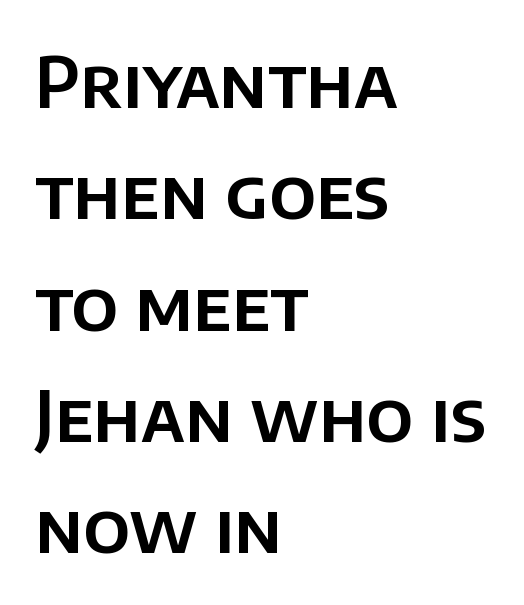
Q: Is the text italic (slanted)? A: No, it is upright.
Q: Is the typeface a serif or a sans-serif typeface? A: Sans-serif.
Q: Is the text underlined? A: No.
Q: How is the paragraph aligned? A: Left-aligned.
Q: Is the spacing between letters normal or unusually wide? A: Normal.
Q: Is the spacing between lines tight, normal or loose? A: Normal.
Q: Width (condensed, normal, or wide)? A: Normal.
Q: Stroke contrast? A: Low.
Q: x-height? A: Large.
Q: Monospaced? A: No.
